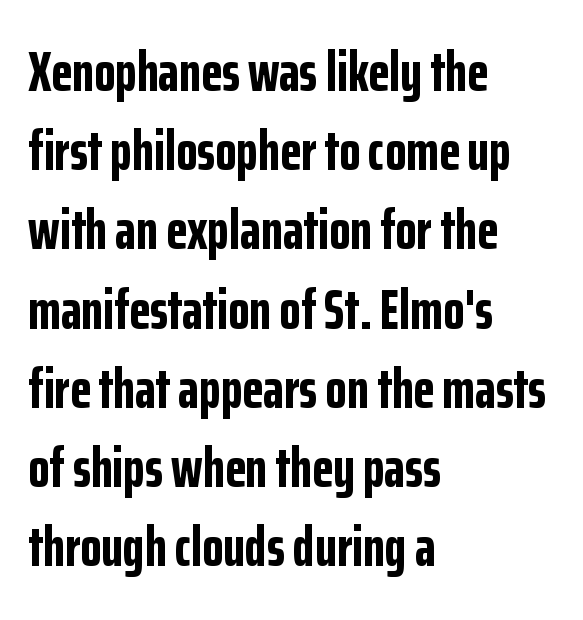
Q: Is the text bold? A: Yes.
Q: Is the text italic (slanted)? A: No, it is upright.
Q: Is the typeface a serif or a sans-serif typeface? A: Sans-serif.
Q: Is the text underlined? A: No.
Q: How is the paragraph aligned? A: Left-aligned.
Q: Is the spacing between letters normal or unusually wide? A: Normal.
Q: Is the spacing between lines tight, normal or loose? A: Normal.
Q: Width (condensed, normal, or wide)? A: Condensed.
Q: Stroke contrast? A: Low.
Q: x-height? A: Medium.
Q: Monospaced? A: No.
